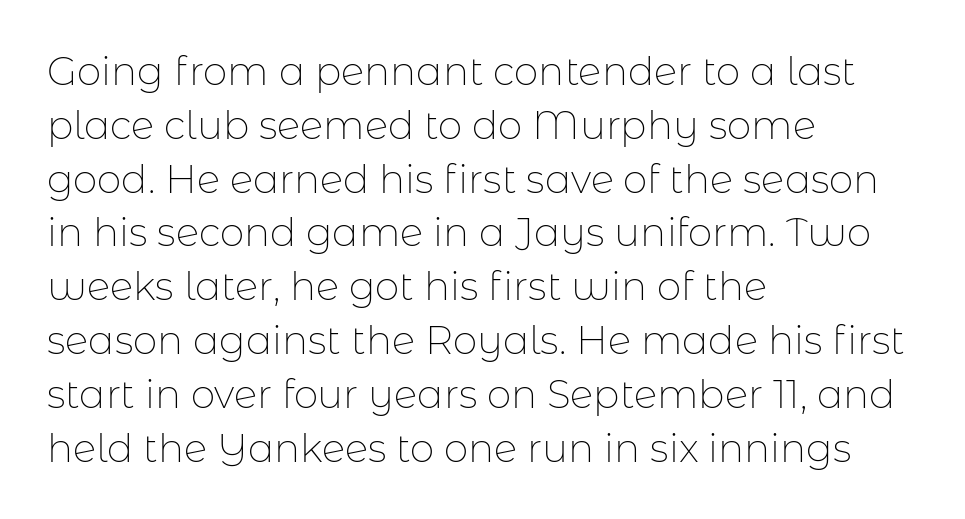
The image shows 39 px thin sans-serif type, upright; set left-aligned, normal line spacing (1.38x), normal letter spacing, not underlined; low stroke contrast and a medium x-height.
